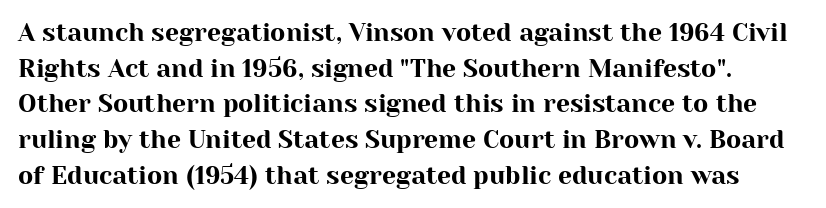
{"italic": "no", "underline": "no", "line_spacing": "normal", "line_spacing_ratio": 1.43, "letter_spacing": "normal", "letter_spacing_em": 0.0, "glyph_px": 25}
